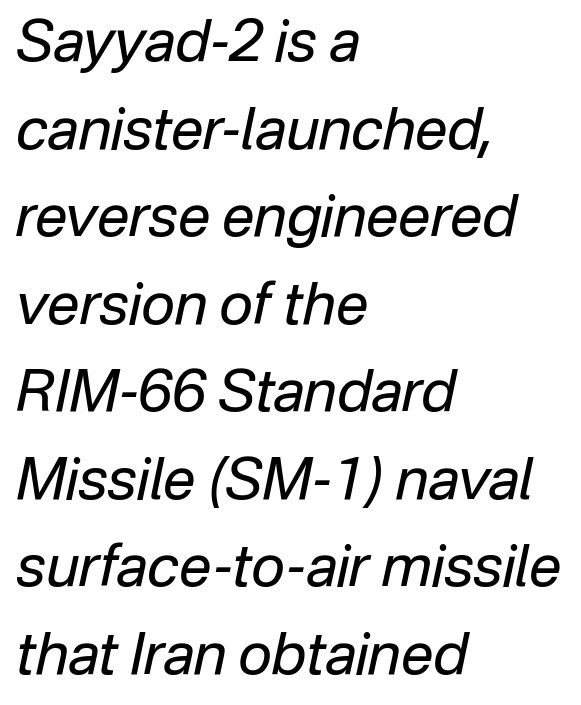
{"italic": "yes", "lean": "right", "slant_degrees": 12, "bold": "no", "weight": "regular", "width": "normal", "stroke_contrast": "low", "x_height": "medium", "monospaced": "no", "underline": "no", "align": "left", "line_spacing": "normal", "line_spacing_ratio": 1.51, "letter_spacing": "normal", "letter_spacing_em": 0.0, "glyph_px": 58}
